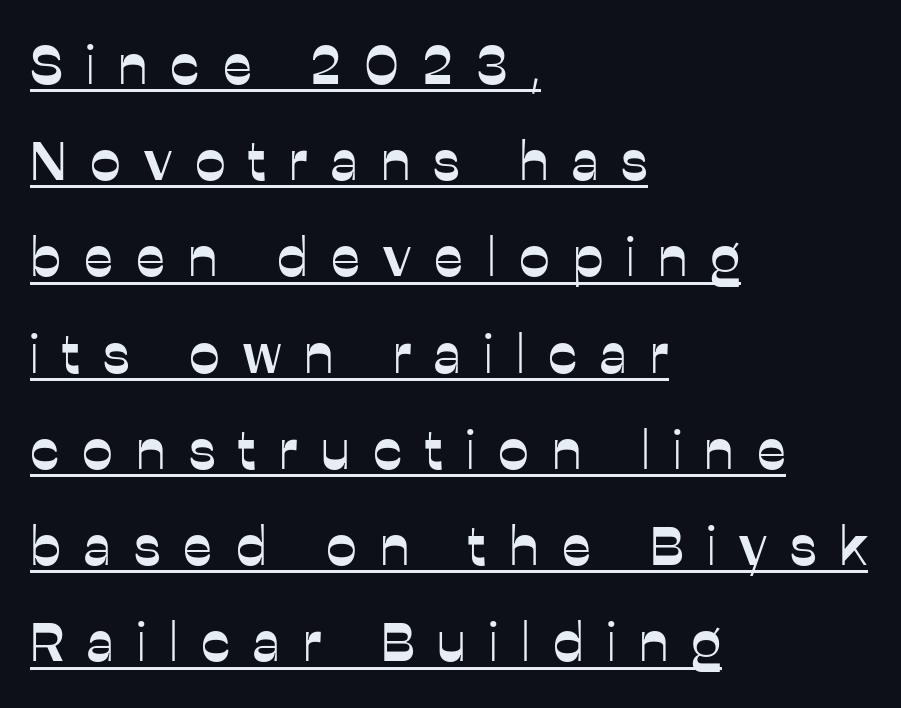
The passage shown has open, widely tracked lettering throughout. A rule runs beneath these lines of type. This rendering uses left alignment, leaving the right contour irregular. The designer went with a sans here, leaving each stem footless.
